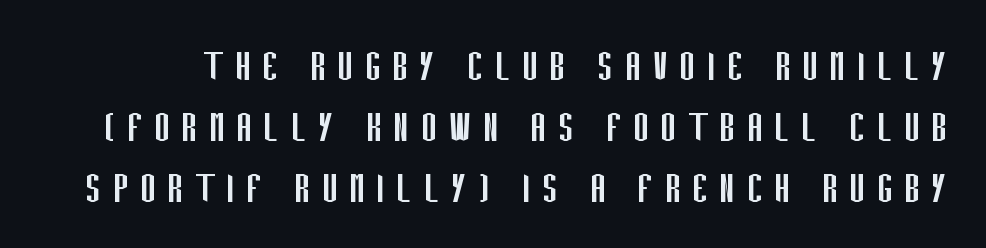
{"serif": "no", "italic": "no", "bold": "no", "weight": "regular", "width": "condensed", "stroke_contrast": "low", "x_height": "large", "monospaced": "no", "underline": "no", "line_spacing_ratio": 1.24, "letter_spacing": "wide", "letter_spacing_em": 0.22, "glyph_px": 49}
